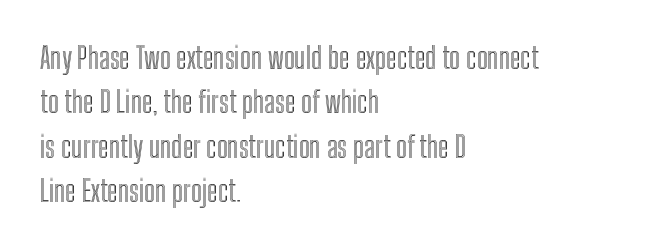
Short note: letters normally spaced. The lines sit at an ordinary, default distance from one another. Posture: upright roman. You could not count columns in this text — the font is proportionally spaced.
